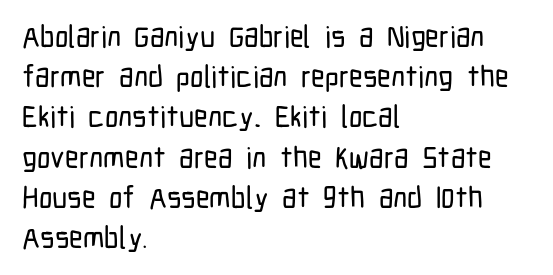
Q: Is the text italic (slanted)? A: No, it is upright.
Q: Is the typeface a serif or a sans-serif typeface? A: Sans-serif.
Q: Is the text underlined? A: No.
Q: How is the paragraph aligned? A: Left-aligned.
Q: Is the spacing between letters normal or unusually wide? A: Normal.
Q: Is the spacing between lines tight, normal or loose? A: Normal.
Q: Width (condensed, normal, or wide)? A: Condensed.
Q: Stroke contrast? A: Low.
Q: x-height? A: Medium.
Q: Monospaced? A: No.
